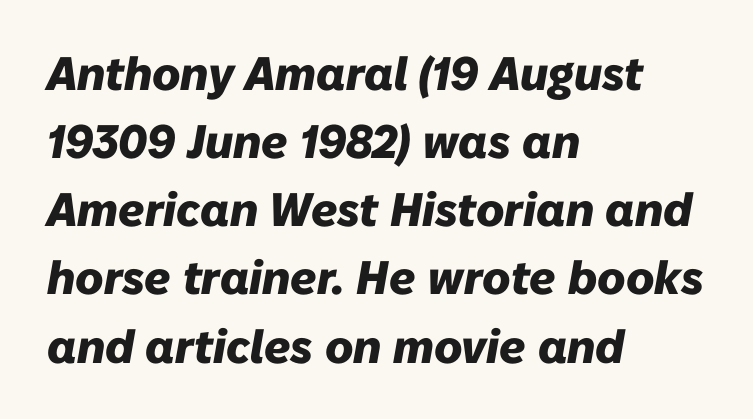
The lines in this sample share a left origin and differ only in where they stop. Check the space under the baseline: it is left empty. Each letter keeps its own natural width here, so spacing adapts to shape. Italic? Definitely — the glyphs are oblique. Each new line begins a customary step beneath the previous one. Caption: bold face, heavy strokes.
